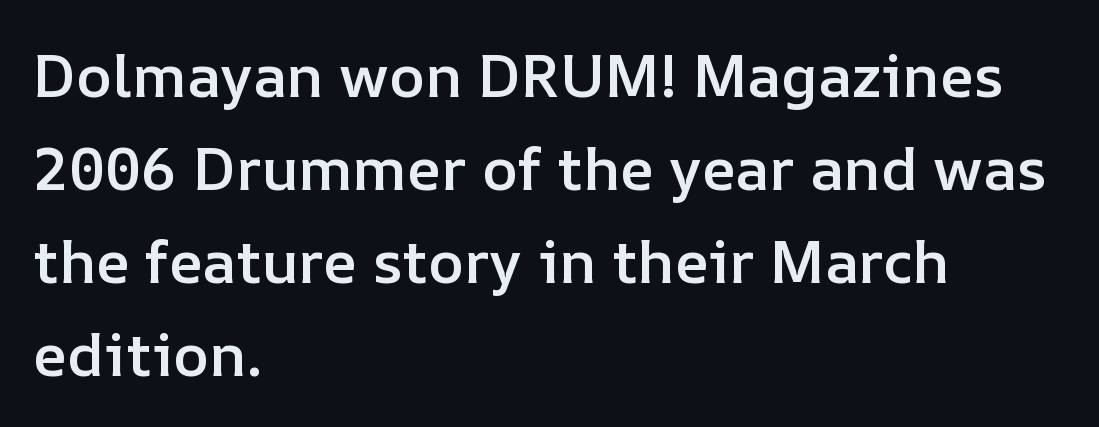
Only glyphs here, with clear space below each row. Its strokes are somewhat broadened, the hallmark of semibold type. Notice how the passage keeps a crisp vertical edge on the left only. These lines were composed using upright roman letters. Does extra space separate the letters? No, they use regular spacing.
